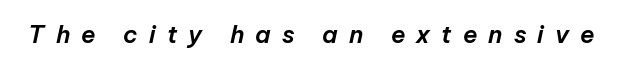
{"italic": "yes", "lean": "right", "slant_degrees": 12, "underline": "no", "letter_spacing": "wide", "letter_spacing_em": 0.46, "glyph_px": 24}
